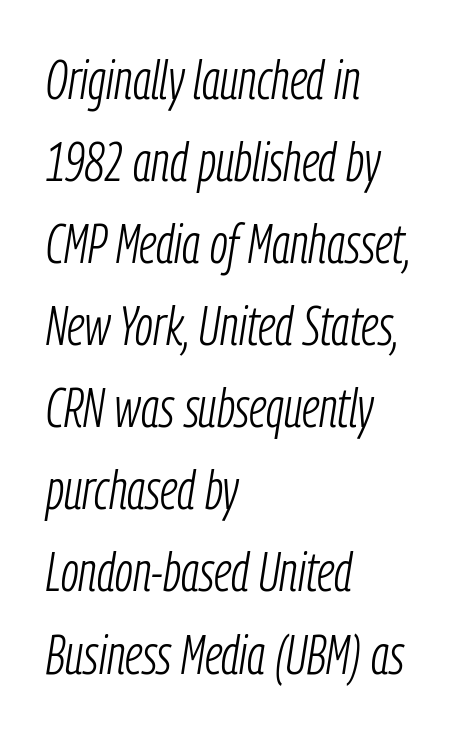
The image shows 54 px light, condensed type, italic (leaning right); set left-aligned, normal line spacing (1.52x), normal letter spacing, not underlined; low stroke contrast and a medium x-height.
